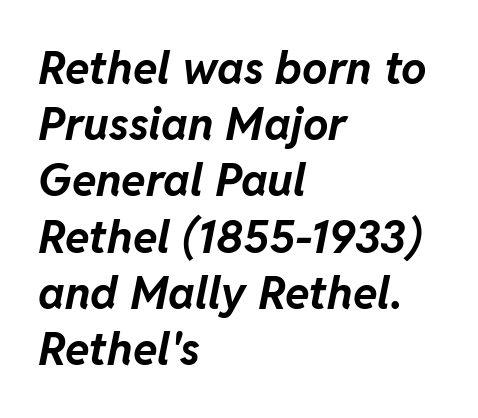
Q: Is the text bold? A: Yes.
Q: Is the text italic (slanted)? A: Yes, it leans right by about 11 degrees.
Q: Is the text underlined? A: No.
Q: How is the paragraph aligned? A: Left-aligned.
Q: Is the spacing between letters normal or unusually wide? A: Normal.
Q: Is the spacing between lines tight, normal or loose? A: Normal.
Q: Width (condensed, normal, or wide)? A: Normal.
Q: Stroke contrast? A: Low.
Q: x-height? A: Medium.
Q: Monospaced? A: No.
